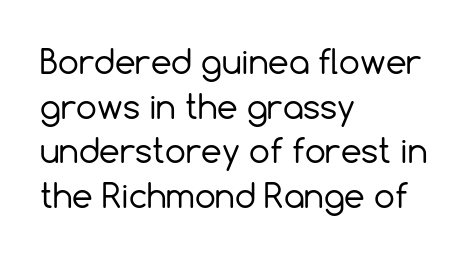
Q: Is the text bold? A: No.
Q: Is the text italic (slanted)? A: No, it is upright.
Q: Is the typeface a serif or a sans-serif typeface? A: Sans-serif.
Q: Is the text underlined? A: No.
Q: How is the paragraph aligned? A: Left-aligned.
Q: Is the spacing between letters normal or unusually wide? A: Normal.
Q: Is the spacing between lines tight, normal or loose? A: Normal.
Q: Width (condensed, normal, or wide)? A: Normal.
Q: x-height? A: Medium.
Q: Monospaced? A: No.
